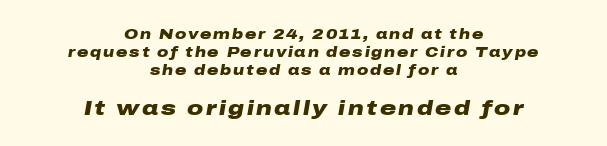
The image shows 20 px bold type, italic (leaning right); set centered, normal line spacing (1.3x), not underlined; the second (bottom) block is 1.43x larger.
